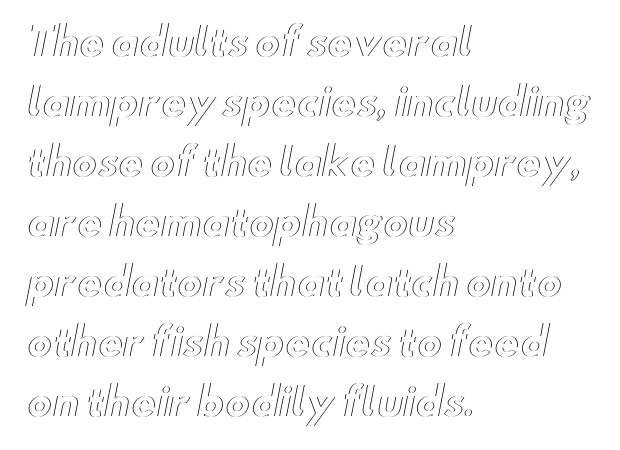
Q: Is the text italic (slanted)? A: Yes.
Q: Is the text underlined? A: No.
Q: How is the paragraph aligned? A: Left-aligned.
Q: Is the spacing between letters normal or unusually wide? A: Normal.
Q: Is the spacing between lines tight, normal or loose? A: Normal.
Q: Width (condensed, normal, or wide)? A: Wide.
Q: x-height? A: Small.
Q: Monospaced? A: No.
